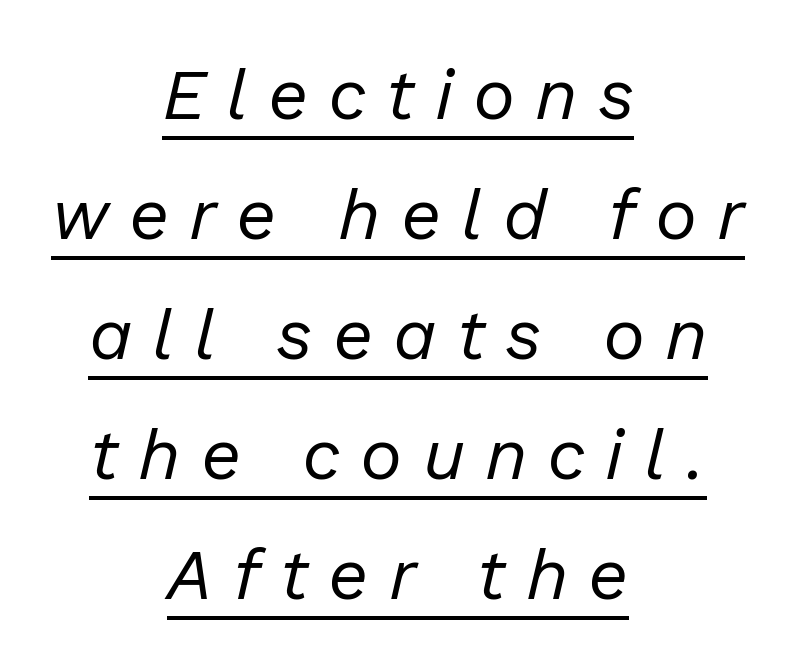
Students, observe: this is what conventionally led text looks like. Is this a fixed-width face? No — the glyphs have proportional, varying widths. The passage shown has open, widely tracked lettering throughout. Yep, that's italic — everything's leaning. Each line of the rendering has a horizontal stroke beneath the glyphs. Think standard paragraph weight, or any step lighter than that.
